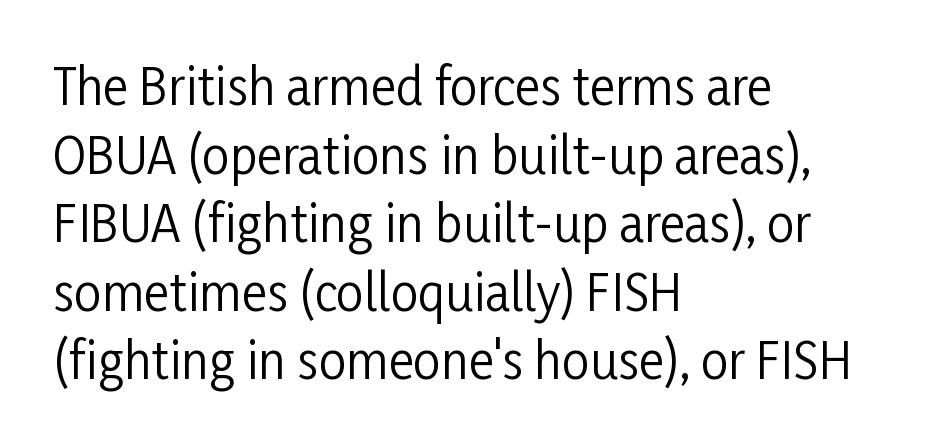
Q: Is the text bold? A: No.
Q: Is the text italic (slanted)? A: No, it is upright.
Q: Is the typeface a serif or a sans-serif typeface? A: Sans-serif.
Q: Is the text underlined? A: No.
Q: How is the paragraph aligned? A: Left-aligned.
Q: Is the spacing between letters normal or unusually wide? A: Normal.
Q: Is the spacing between lines tight, normal or loose? A: Normal.
Q: Width (condensed, normal, or wide)? A: Condensed.
Q: Stroke contrast? A: Low.
Q: x-height? A: Medium.
Q: Monospaced? A: No.
